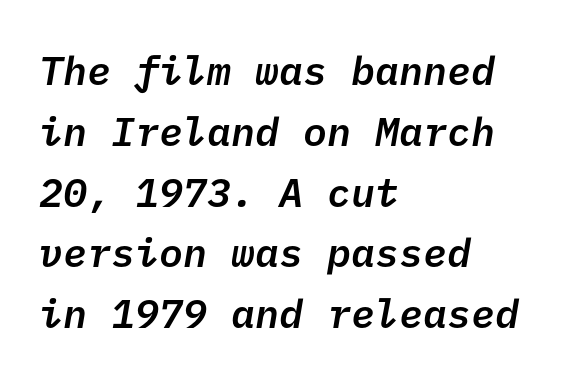
Q: Is the text bold? A: Semi-bold.
Q: Is the typeface a serif or a sans-serif typeface? A: Sans-serif.
Q: Is the text underlined? A: No.
Q: How is the paragraph aligned? A: Left-aligned.
Q: Is the spacing between letters normal or unusually wide? A: Normal.
Q: Is the spacing between lines tight, normal or loose? A: Normal.
Q: Width (condensed, normal, or wide)? A: Normal.
Q: Stroke contrast? A: Low.
Q: x-height? A: Medium.
